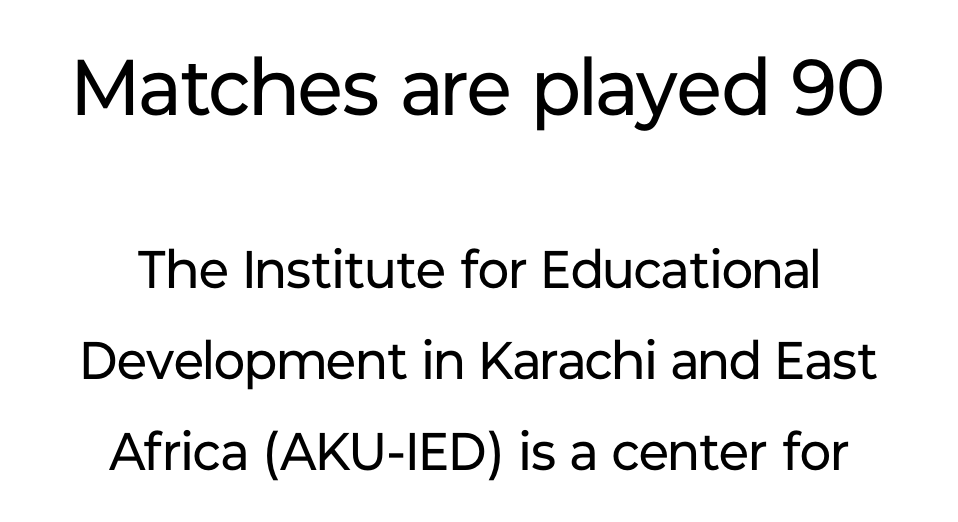
{"serif": "no", "italic": "no", "bold": "no", "weight": "regular", "width": "normal", "stroke_contrast": "low", "x_height": "medium", "monospaced": "no", "underline": "no", "align": "center", "line_spacing_ratio": 1.71, "letter_spacing": "normal", "letter_spacing_em": 0.0, "larger_block": "first", "size_ratio": 1.49, "glyph_px": 79}
